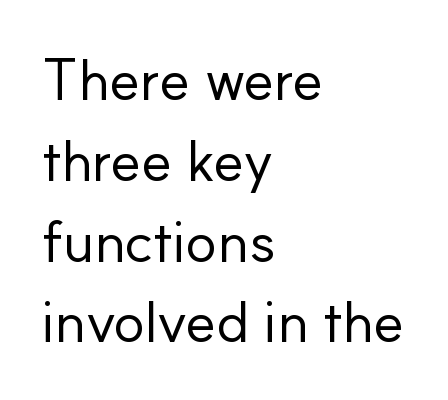
One-word summary of the alignment: left. The type is set solid horizontally, with unmodified tracking. You can tell it's not italic because the verticals are truly vertical. The designer left line spacing at the default.
